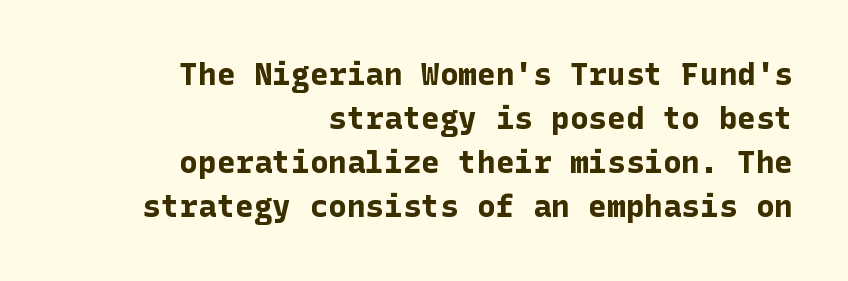
Nobody drew a line under any word here. Baseline-to-baseline distance is the conventional proportion of letter height. Where is the straight margin? On the right. This is sans-serif lettering, the kind often seen on screens and signage. Summary of weight: heavy, a full bold.
